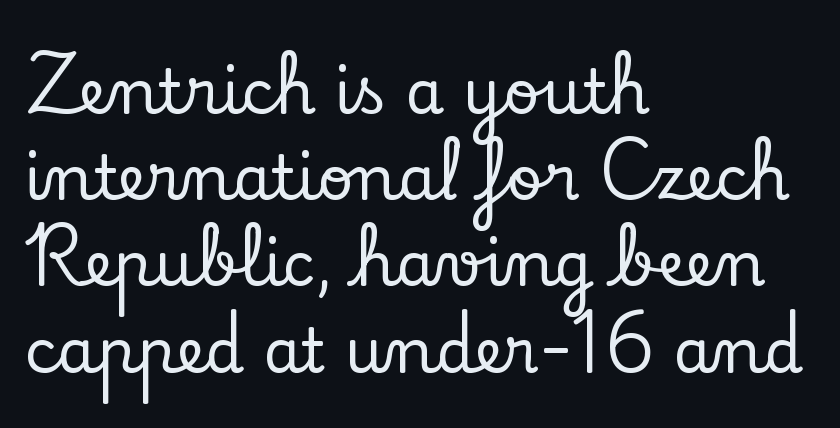
{"serif": "yes", "italic": "no", "width": "normal", "stroke_contrast": "low", "x_height": "small", "monospaced": "no", "underline": "no", "align": "left", "line_spacing": "normal", "line_spacing_ratio": 1.39, "letter_spacing": "normal", "letter_spacing_em": 0.0, "glyph_px": 62}
